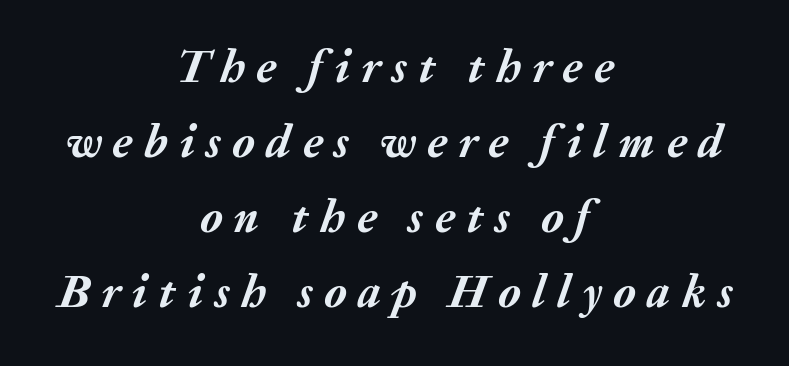
The image shows 46 px semibold type, italic (leaning right); set centered, normal line spacing (1.63x), unusually wide letter spacing (+0.25 em), not underlined; medium stroke contrast and a medium x-height.
